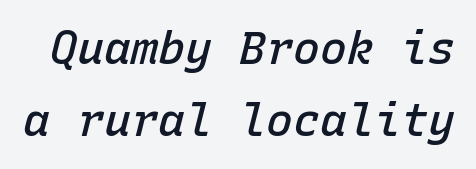
The image shows 45 px semibold type, italic (leaning right), monospaced; set normal line spacing (1.6x), normal letter spacing, not underlined; low stroke contrast and a medium x-height.
